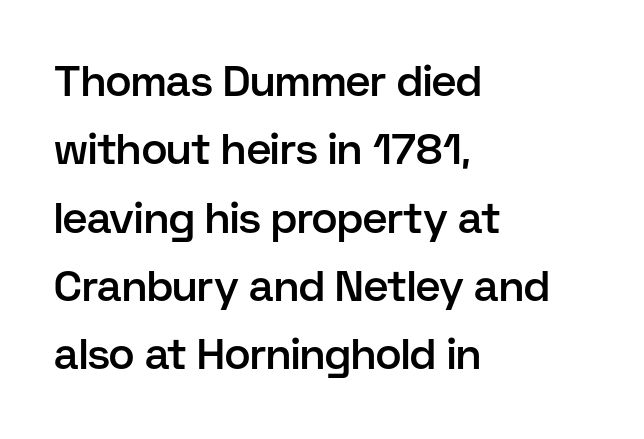
Q: Is the text bold? A: Semi-bold.
Q: Is the text italic (slanted)? A: No, it is upright.
Q: Is the typeface a serif or a sans-serif typeface? A: Sans-serif.
Q: Is the text underlined? A: No.
Q: How is the paragraph aligned? A: Left-aligned.
Q: Is the spacing between letters normal or unusually wide? A: Normal.
Q: Is the spacing between lines tight, normal or loose? A: Normal.
Q: Width (condensed, normal, or wide)? A: Normal.
Q: Stroke contrast? A: Low.
Q: x-height? A: Medium.
Q: Monospaced? A: No.
